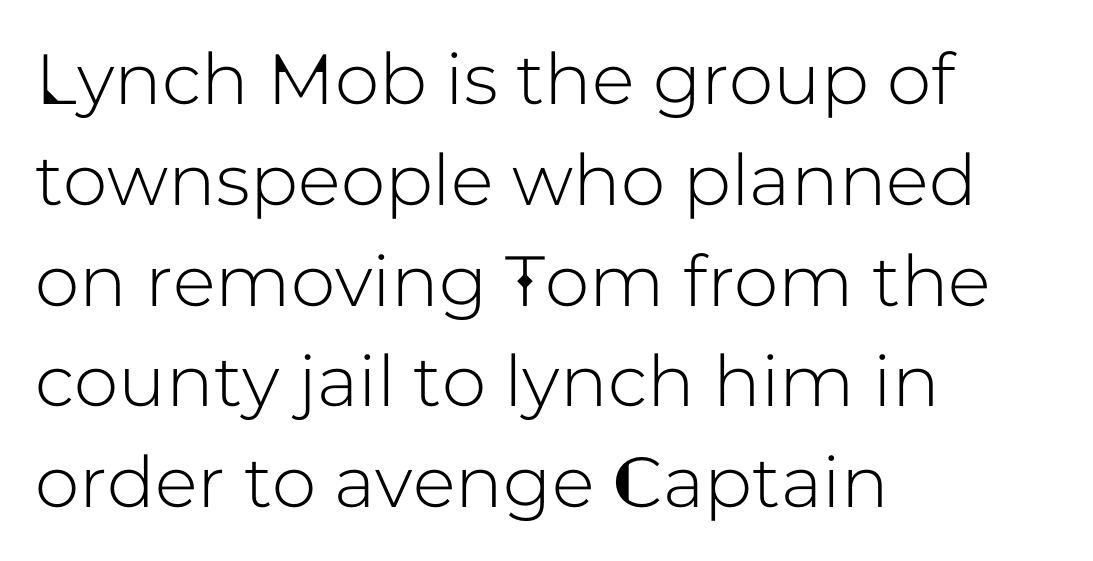
{"serif": "no", "italic": "no", "width": "normal", "stroke_contrast": "low", "x_height": "medium", "monospaced": "no", "underline": "no", "align": "left", "line_spacing": "normal", "line_spacing_ratio": 1.42, "letter_spacing": "normal", "letter_spacing_em": 0.0, "glyph_px": 71}
